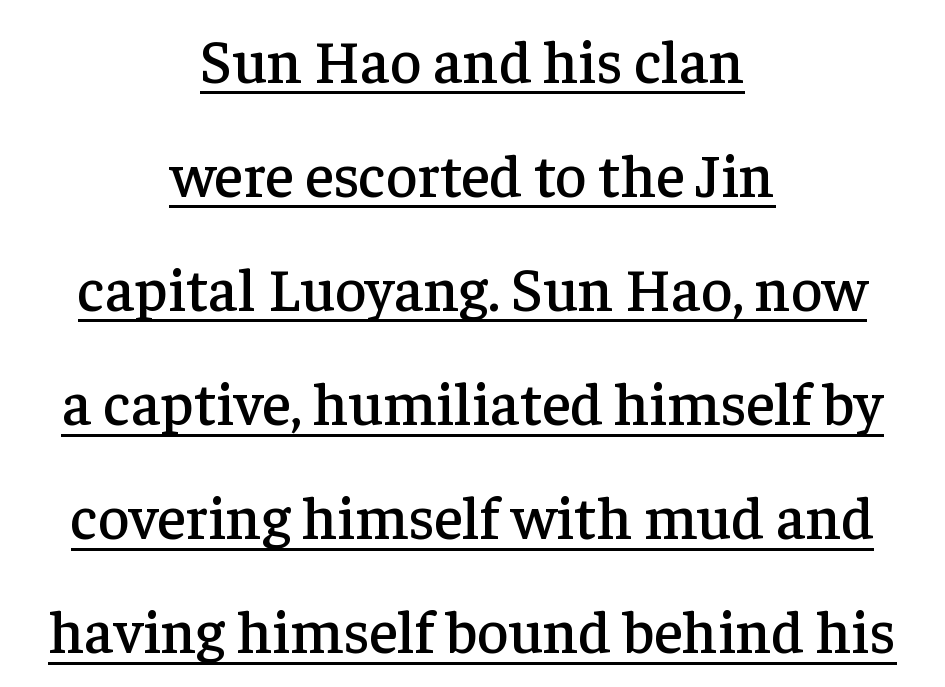
Q: Is the text italic (slanted)? A: No, it is upright.
Q: Is the typeface a serif or a sans-serif typeface? A: Serif.
Q: Is the text underlined? A: Yes.
Q: How is the paragraph aligned? A: Centered.
Q: Is the spacing between letters normal or unusually wide? A: Normal.
Q: Width (condensed, normal, or wide)? A: Normal.
Q: Stroke contrast? A: Low.
Q: x-height? A: Medium.
Q: Monospaced? A: No.
